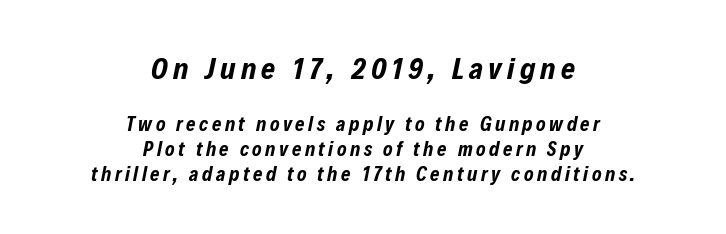
Q: Is the text bold? A: Yes.
Q: Is the text italic (slanted)? A: Yes, it leans right by about 12 degrees.
Q: Is the text underlined? A: No.
Q: How is the paragraph aligned? A: Centered.
Q: Is the spacing between lines tight, normal or loose? A: Normal.
Q: Which block of text is set in a larger size, the first (top) or the second (bottom)? A: The first (top) one.
Q: Width (condensed, normal, or wide)? A: Condensed.
Q: Stroke contrast? A: Low.
Q: x-height? A: Medium.
Q: Monospaced? A: No.
